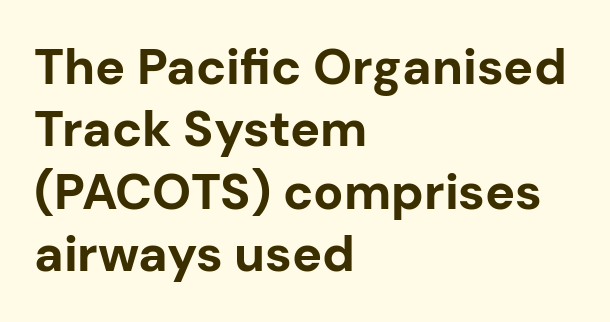
Is there much room between lines? A standard amount, neither cramped nor airy. Each line starts at the same left margin while the right side varies. Students, this is bold: see how much ink each stroke carries. Words float on clear page, feet unadorned. The face used here is proportionally spaced, like ordinary book or web type.
